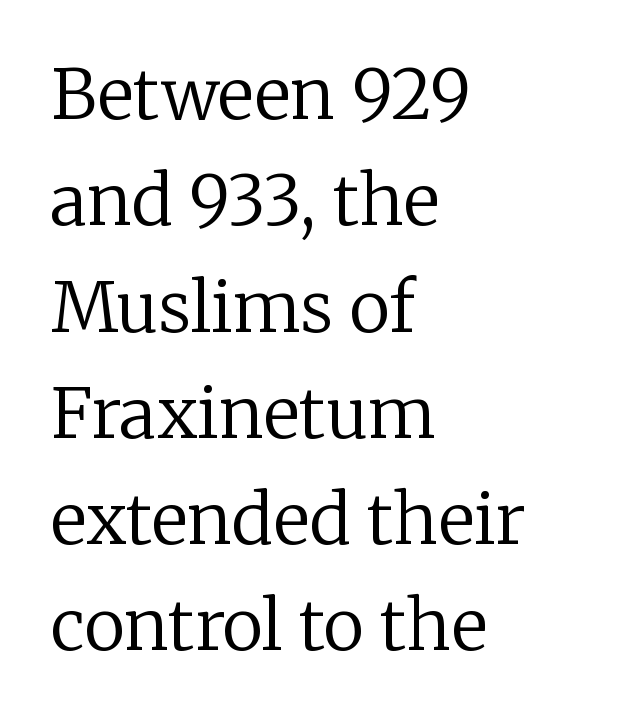
Q: Is the text bold? A: No.
Q: Is the text italic (slanted)? A: No, it is upright.
Q: Is the typeface a serif or a sans-serif typeface? A: Serif.
Q: Is the text underlined? A: No.
Q: How is the paragraph aligned? A: Left-aligned.
Q: Is the spacing between letters normal or unusually wide? A: Normal.
Q: Is the spacing between lines tight, normal or loose? A: Normal.
Q: Width (condensed, normal, or wide)? A: Normal.
Q: Stroke contrast? A: Low.
Q: x-height? A: Medium.
Q: Monospaced? A: No.
